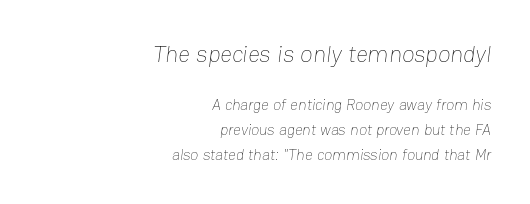
These lines sit exactly where default settings would place them. In terms of letterspacing, this is plain default setting. The strokes carry an ordinary text weight at most. The glyphs are unaccompanied by any horizontal stroke below them. Which chunk is bigger? The first one — the top block dwarfs the bottom.
